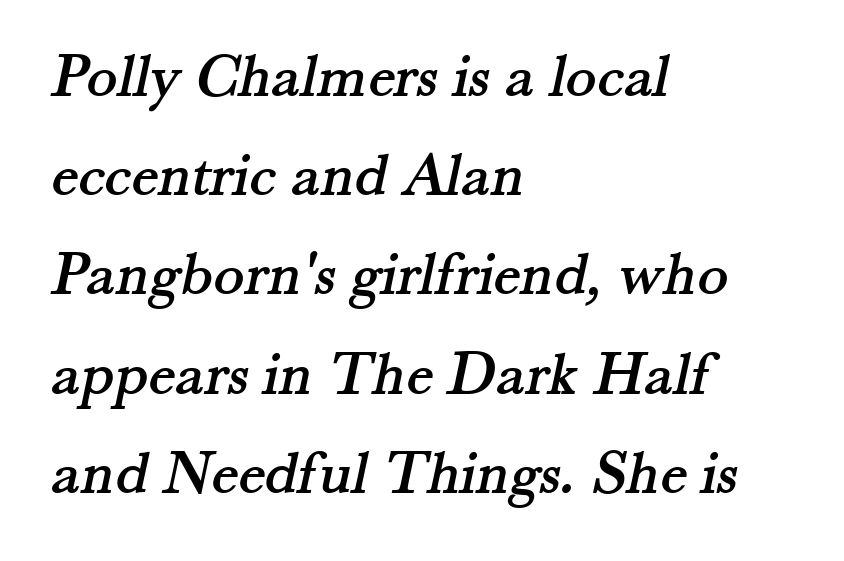
{"serif": "yes", "width": "normal", "stroke_contrast": "medium", "x_height": "small", "monospaced": "no", "underline": "no", "align": "left", "line_spacing": "normal", "line_spacing_ratio": 1.55, "letter_spacing": "normal", "letter_spacing_em": 0.0, "glyph_px": 64}
